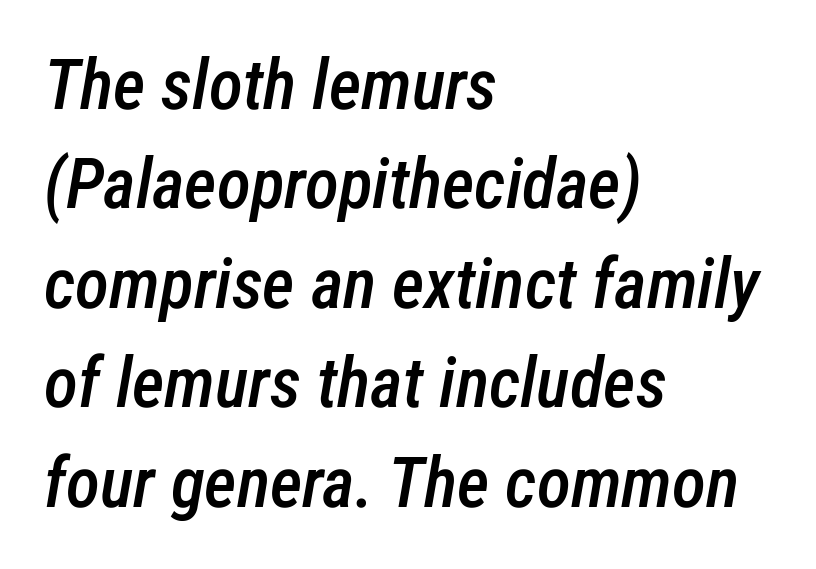
The image shows 70 px semibold, condensed type, italic (leaning right); set left-aligned, normal line spacing (1.42x), normal letter spacing, not underlined; low stroke contrast and a medium x-height.
